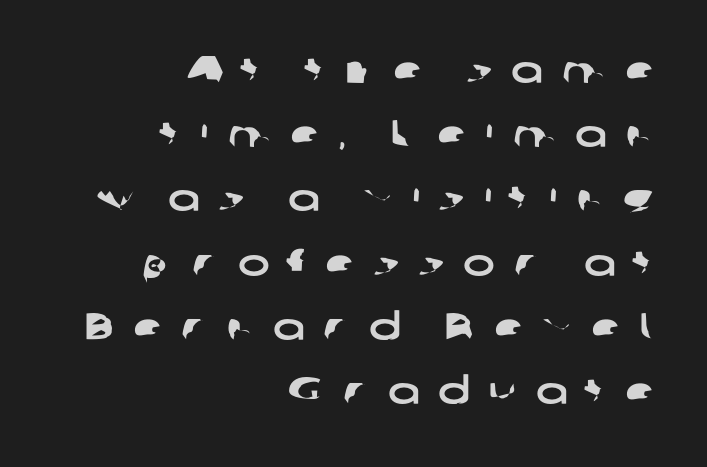
Q: Is the typeface a serif or a sans-serif typeface? A: Sans-serif.
Q: Is the text underlined? A: No.
Q: How is the paragraph aligned? A: Right-aligned.
Q: Is the spacing between letters normal or unusually wide? A: Unusually wide.
Q: Is the spacing between lines tight, normal or loose? A: Normal.
Q: Width (condensed, normal, or wide)? A: Wide.
Q: Stroke contrast? A: Low.
Q: x-height? A: Medium.
Q: Monospaced? A: No.
